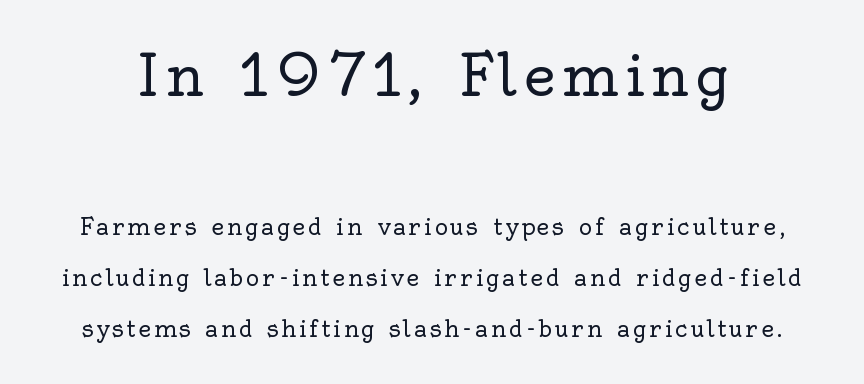
{"serif": "yes", "italic": "no", "bold": "no", "weight": "regular", "width": "normal", "x_height": "small", "monospaced": "no", "underline": "no", "line_spacing": "loose", "line_spacing_ratio": 2.23, "larger_block": "first", "size_ratio": 2.48, "glyph_px": 57}
